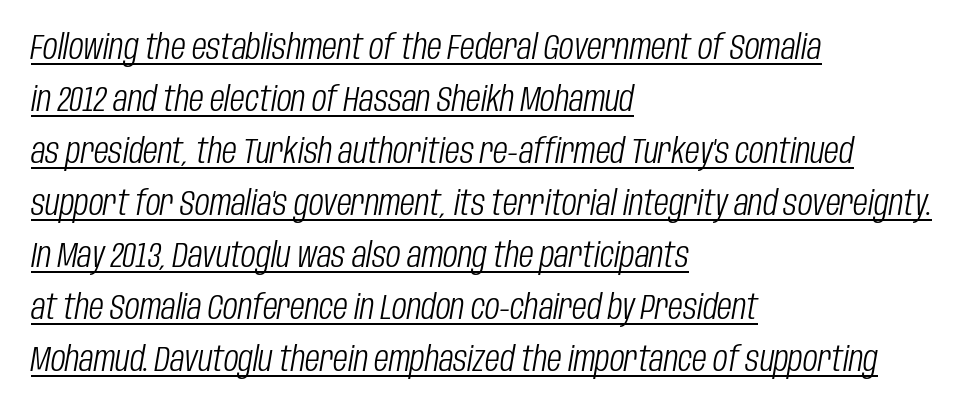
Notice how descenders clear the ascenders below comfortably — that's standard leading. You can see a thin bar hugging the bottom of the glyphs. Typeset ragged right — the left edge is the straight one. The letterforms sit shoulder to shoulder at normal distance. When letters slant like this, we call the style italic.
